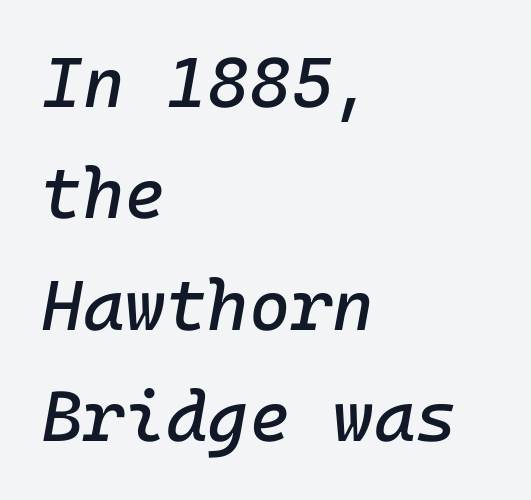
{"italic": "yes", "lean": "right", "slant_degrees": 10, "width": "normal", "stroke_contrast": "low", "x_height": "medium", "underline": "no", "align": "left", "line_spacing": "normal", "line_spacing_ratio": 1.57, "letter_spacing": "normal", "letter_spacing_em": 0.0, "glyph_px": 71}
